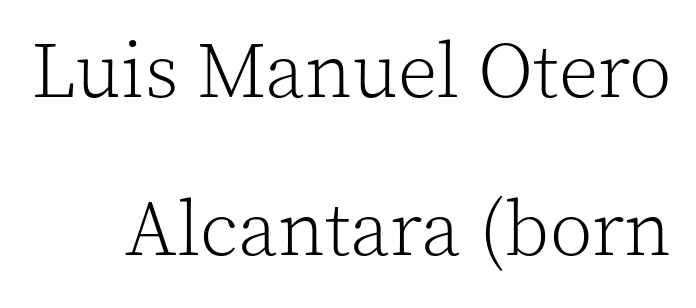
Q: Is the text bold? A: No.
Q: Is the text italic (slanted)? A: No, it is upright.
Q: Is the typeface a serif or a sans-serif typeface? A: Serif.
Q: Is the text underlined? A: No.
Q: Is the spacing between letters normal or unusually wide? A: Normal.
Q: Is the spacing between lines tight, normal or loose? A: Loose.
Q: Width (condensed, normal, or wide)? A: Normal.
Q: x-height? A: Medium.
Q: Monospaced? A: No.
